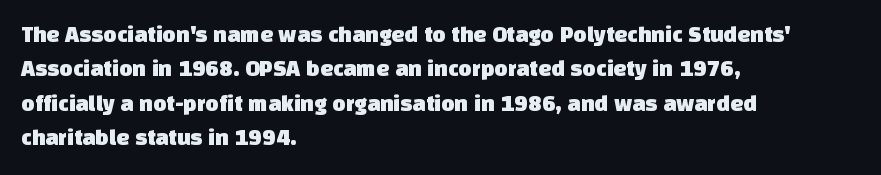
Q: Is the text underlined? A: No.
Q: How is the paragraph aligned? A: Left-aligned.
Q: Is the spacing between letters normal or unusually wide? A: Normal.
Q: Is the spacing between lines tight, normal or loose? A: Normal.
